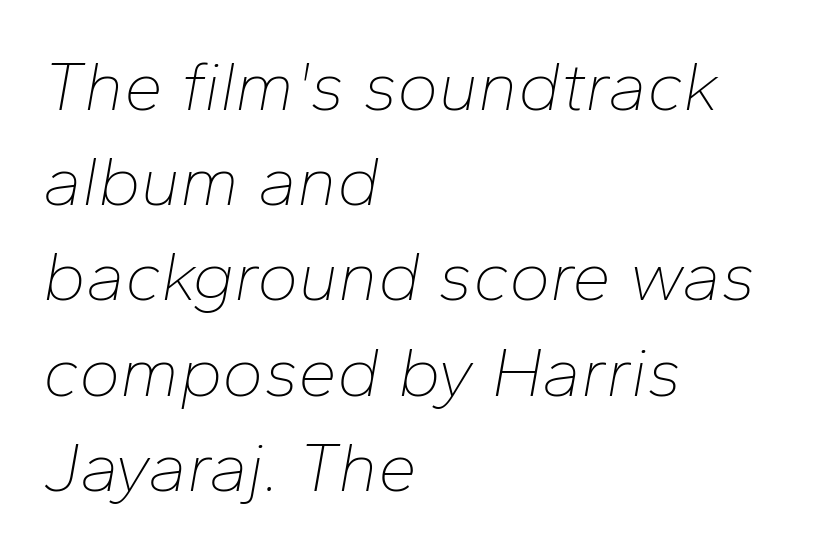
Q: Is the text bold? A: No.
Q: Is the text italic (slanted)? A: Yes, it leans right by about 10 degrees.
Q: Is the text underlined? A: No.
Q: How is the paragraph aligned? A: Left-aligned.
Q: Is the spacing between letters normal or unusually wide? A: Normal.
Q: Is the spacing between lines tight, normal or loose? A: Normal.
Q: Width (condensed, normal, or wide)? A: Normal.
Q: Stroke contrast? A: Low.
Q: x-height? A: Medium.
Q: Monospaced? A: No.
